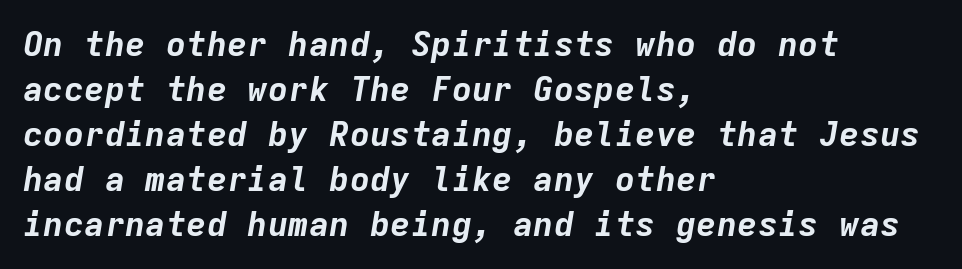
The image shows 34 px bold type, italic (leaning right), monospaced; set left-aligned, normal line spacing (1.32x), normal letter spacing, not underlined; low stroke contrast and a medium x-height.
